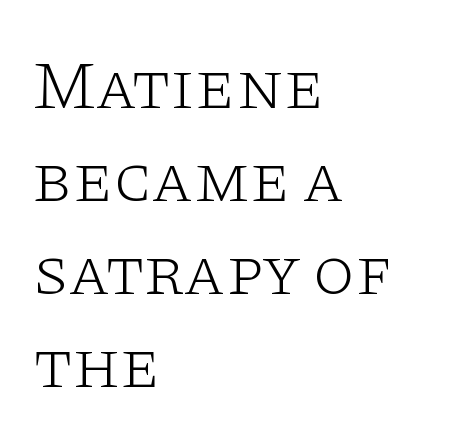
{"serif": "yes", "italic": "no", "bold": "no", "weight": "light", "width": "wide", "stroke_contrast": "low", "x_height": "large", "monospaced": "no", "underline": "no", "align": "left", "line_spacing": "normal", "line_spacing_ratio": 1.37, "letter_spacing": "normal", "letter_spacing_em": 0.0, "glyph_px": 68}
